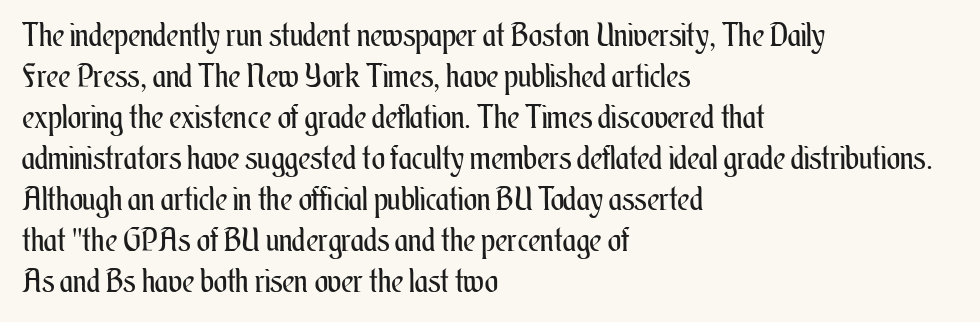
Q: Is the text bold? A: No.
Q: Is the text italic (slanted)? A: No, it is upright.
Q: Is the text underlined? A: No.
Q: How is the paragraph aligned? A: Left-aligned.
Q: Is the spacing between letters normal or unusually wide? A: Normal.
Q: Is the spacing between lines tight, normal or loose? A: Normal.
Q: Width (condensed, normal, or wide)? A: Condensed.
Q: Stroke contrast? A: Medium.
Q: x-height? A: Small.
Q: Monospaced? A: No.
